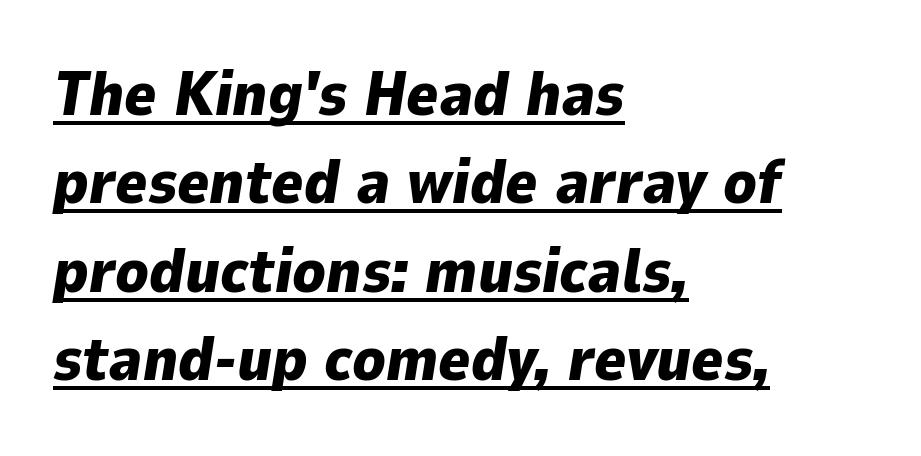
Summary of vertical rhythm: regular, with standard interline spacing. Note the varied advance widths — an 'i' is clearly narrower than an 'm'. The letters sit at their default tracking, neither squeezed nor spread. Would a proofreader flag this as italicized? Yes. Look at the stroke-to-counter ratio: heavy, a bold. Horizontally, the lines are justified to the leading edge only.
